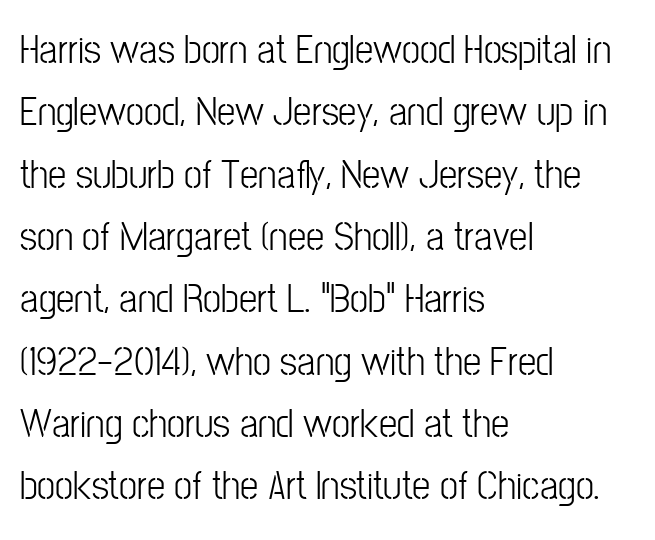
{"serif": "no", "italic": "no", "width": "condensed", "stroke_contrast": "low", "x_height": "medium", "monospaced": "no", "underline": "no", "align": "left", "line_spacing": "normal", "line_spacing_ratio": 1.52, "letter_spacing": "normal", "letter_spacing_em": 0.0, "glyph_px": 41}
